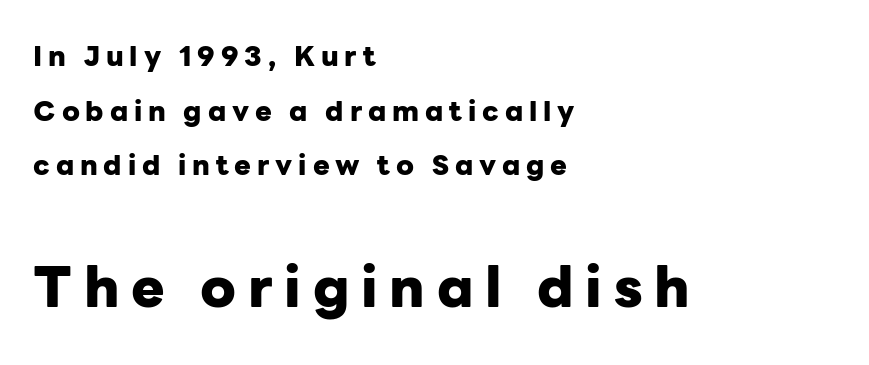
The image shows 56 px heavy sans-serif type, upright; set left-aligned, loose line spacing (1.95x), unusually wide letter spacing (+0.21 em), not underlined; the second (bottom) block is 2.0x larger; low stroke contrast and a medium x-height.
